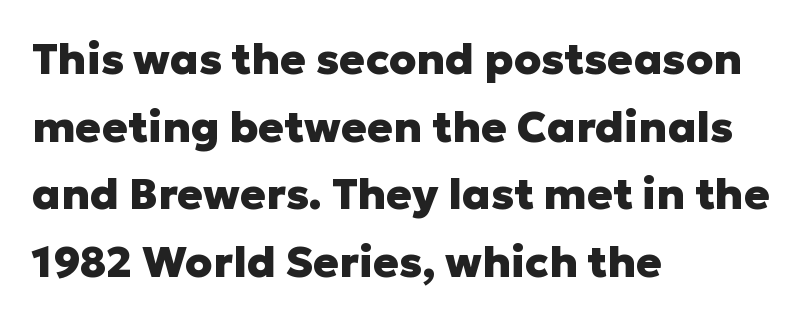
Q: Is the text bold? A: Yes.
Q: Is the text italic (slanted)? A: No, it is upright.
Q: Is the typeface a serif or a sans-serif typeface? A: Sans-serif.
Q: Is the text underlined? A: No.
Q: How is the paragraph aligned? A: Left-aligned.
Q: Is the spacing between letters normal or unusually wide? A: Normal.
Q: Is the spacing between lines tight, normal or loose? A: Normal.
Q: Width (condensed, normal, or wide)? A: Normal.
Q: Stroke contrast? A: Low.
Q: x-height? A: Medium.
Q: Monospaced? A: No.
